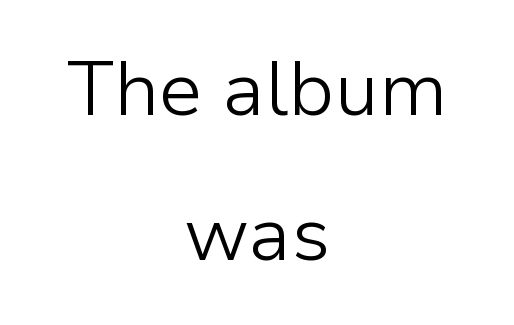
Q: Is the text bold? A: No.
Q: Is the text italic (slanted)? A: No, it is upright.
Q: Is the typeface a serif or a sans-serif typeface? A: Sans-serif.
Q: Is the text underlined? A: No.
Q: How is the paragraph aligned? A: Centered.
Q: Is the spacing between letters normal or unusually wide? A: Normal.
Q: Width (condensed, normal, or wide)? A: Normal.
Q: Stroke contrast? A: Low.
Q: x-height? A: Medium.
Q: Monospaced? A: No.
